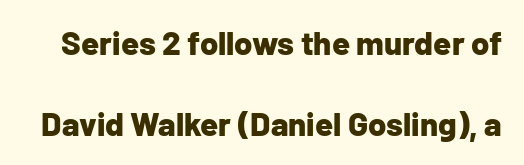
{"serif": "no", "italic": "no", "bold": "yes", "weight": "bold", "width": "normal", "stroke_contrast": "low", "x_height": "medium", "monospaced": "no", "underline": "no", "line_spacing": "loose", "line_spacing_ratio": 2.45, "letter_spacing": "normal", "letter_spacing_em": 0.0, "glyph_px": 33}
